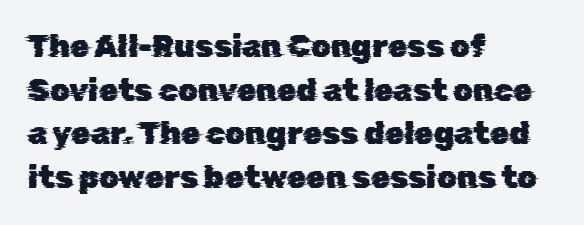
Compared with a centered layout, this one pins lines to the left instead. The leading is moderate, giving the passage an even texture. Examine the stroke ends and you'll find no serifs. The rendering uses natural spacing where letterforms have individual widths.
